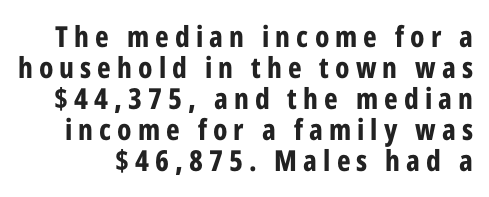
{"serif": "no", "italic": "no", "bold": "yes", "weight": "bold", "width": "condensed", "stroke_contrast": "low", "x_height": "medium", "monospaced": "no", "underline": "no", "line_spacing": "tight", "line_spacing_ratio": 1.07, "letter_spacing": "wide", "letter_spacing_em": 0.21, "glyph_px": 29}
